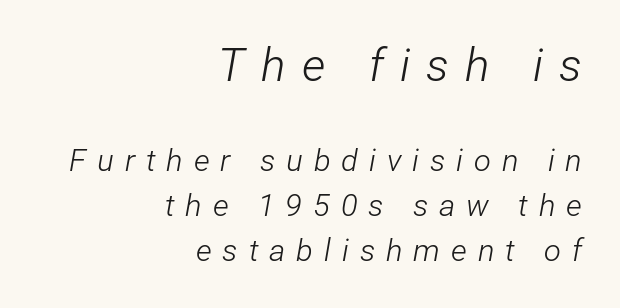
Notice how the stems are inclined rather than vertical — that's the hallmark of italics. Between these two stacked blocks, the higher one wins on size. A typesetter would call this leading conventional body-copy spacing. If you drew a ruler down the right edge, every line would touch it. The characters are drawn with everyday or finer stroke widths. The tracking jumps out immediately: characters are airy and widely separated.
